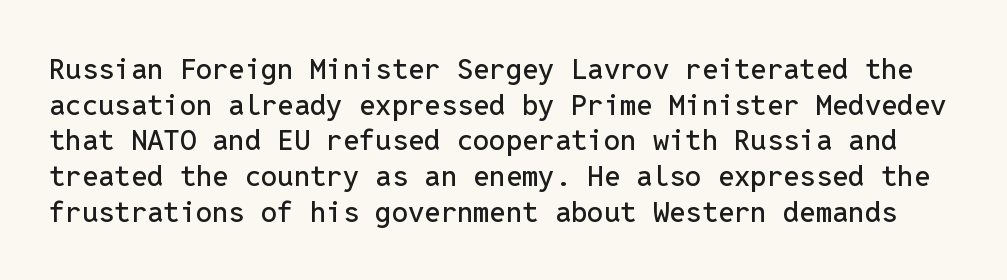
The image shows 29 px sans-serif type, upright, monospaced; set line spacing 1.23x, normal letter spacing, not underlined; low stroke contrast and a medium x-height.
